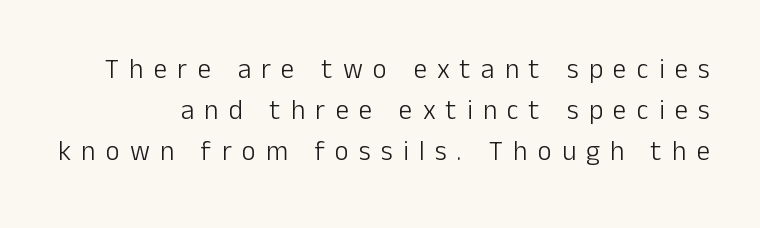
{"italic": "no", "bold": "no", "underline": "no", "line_spacing": "normal", "line_spacing_ratio": 1.51, "letter_spacing": "wide", "letter_spacing_em": 0.38, "glyph_px": 27}
